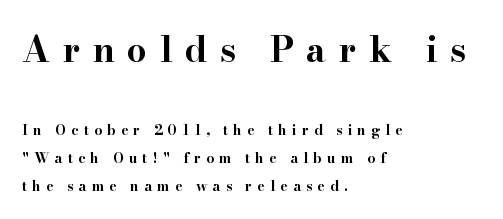
Q: Is the text bold? A: Yes.
Q: Is the text italic (slanted)? A: No, it is upright.
Q: Is the typeface a serif or a sans-serif typeface? A: Serif.
Q: Is the text underlined? A: No.
Q: How is the paragraph aligned? A: Left-aligned.
Q: Is the spacing between letters normal or unusually wide? A: Unusually wide.
Q: Is the spacing between lines tight, normal or loose? A: Loose.
Q: Which block of text is set in a larger size, the first (top) or the second (bottom)? A: The first (top) one.
Q: Width (condensed, normal, or wide)? A: Wide.
Q: Stroke contrast? A: High.
Q: x-height? A: Small.
Q: Monospaced? A: No.
